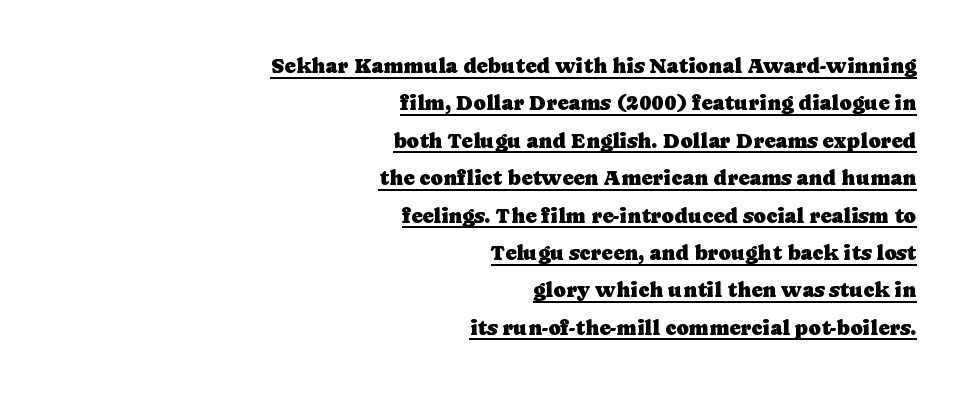
The image shows 21 px text type, upright; set right-aligned, line spacing 1.78x, normal letter spacing, underlined.
